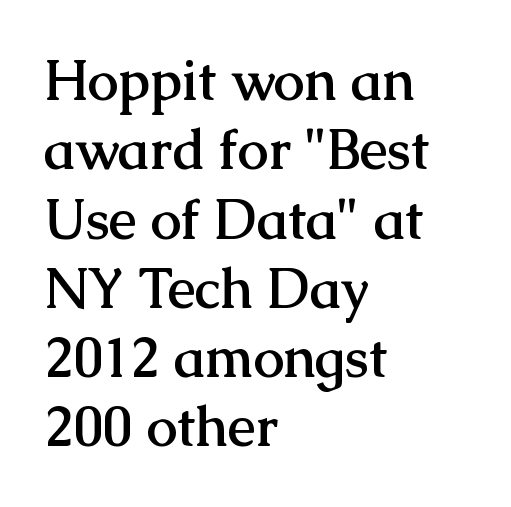
Q: Is the text bold? A: Yes.
Q: Is the text italic (slanted)? A: No, it is upright.
Q: Is the typeface a serif or a sans-serif typeface? A: Serif.
Q: Is the text underlined? A: No.
Q: How is the paragraph aligned? A: Left-aligned.
Q: Is the spacing between letters normal or unusually wide? A: Normal.
Q: Is the spacing between lines tight, normal or loose? A: Normal.
Q: Width (condensed, normal, or wide)? A: Normal.
Q: Stroke contrast? A: Medium.
Q: x-height? A: Medium.
Q: Monospaced? A: No.
